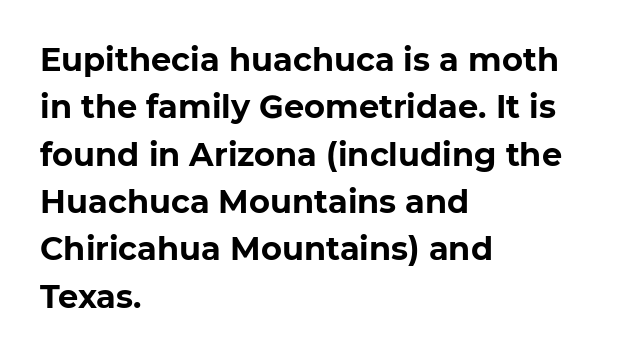
Q: Is the text bold? A: Yes.
Q: Is the typeface a serif or a sans-serif typeface? A: Sans-serif.
Q: Is the text underlined? A: No.
Q: How is the paragraph aligned? A: Left-aligned.
Q: Is the spacing between letters normal or unusually wide? A: Normal.
Q: Is the spacing between lines tight, normal or loose? A: Normal.
Q: Width (condensed, normal, or wide)? A: Normal.
Q: Stroke contrast? A: Low.
Q: x-height? A: Medium.
Q: Monospaced? A: No.
